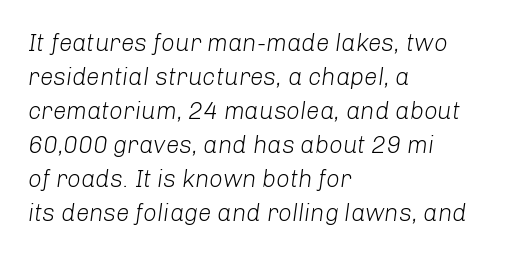
The image shows 24 px text type, italic (leaning right); set left-aligned, normal line spacing (1.42x), normal letter spacing, not underlined.
